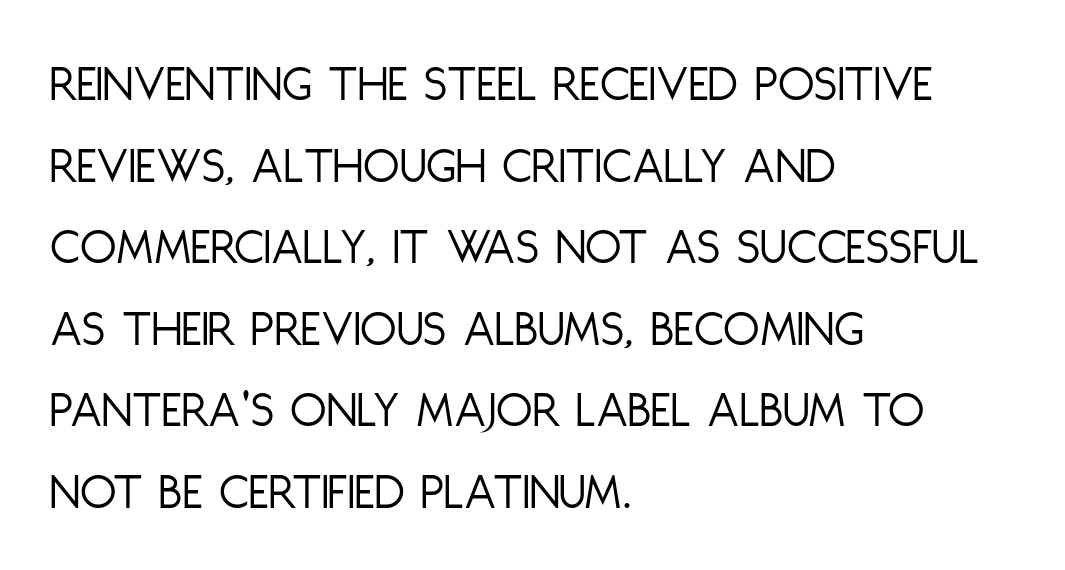
The image shows 53 px light, condensed sans-serif type, upright; set left-aligned, normal line spacing (1.54x), normal letter spacing, not underlined; low stroke contrast and a large x-height.
